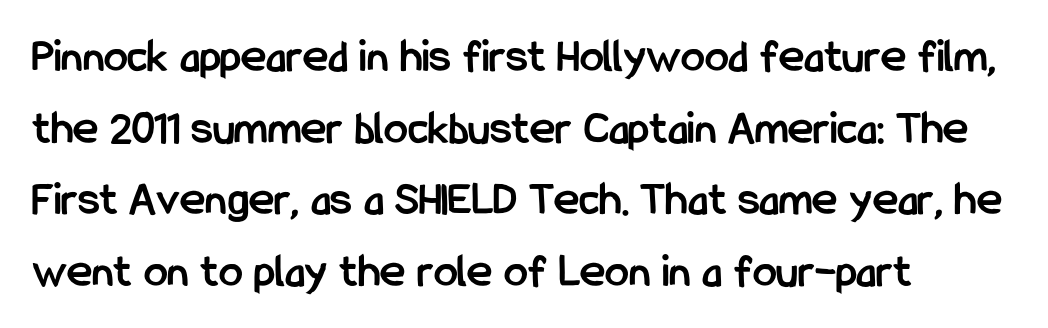
Q: Is the text bold? A: Yes.
Q: Is the text italic (slanted)? A: No, it is upright.
Q: Is the typeface a serif or a sans-serif typeface? A: Sans-serif.
Q: Is the text underlined? A: No.
Q: How is the paragraph aligned? A: Left-aligned.
Q: Is the spacing between letters normal or unusually wide? A: Normal.
Q: Is the spacing between lines tight, normal or loose? A: Normal.
Q: Width (condensed, normal, or wide)? A: Condensed.
Q: Stroke contrast? A: Low.
Q: x-height? A: Medium.
Q: Monospaced? A: No.
